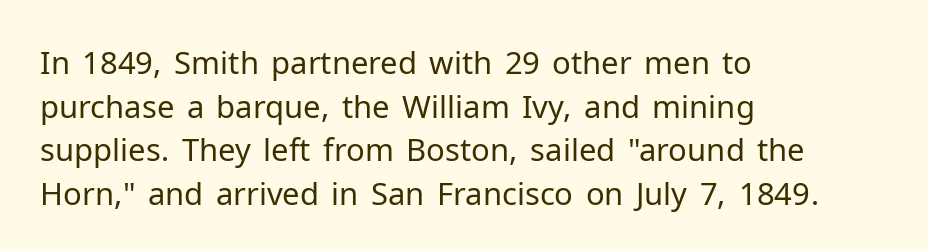
You can tell from the bare stems that sans-serif type was used. Think standard paragraph weight, or any step lighter than that. Spacing between characters is what you'd get straight out of the box. Check the space under the baseline: it is left empty.
